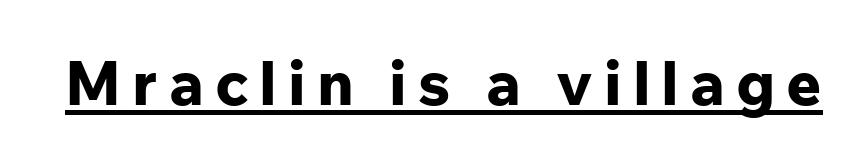
Character widths vary here, with narrow letters taking less room than wide ones. Notice how thick the strokes are: this is what a full bold looks like. The font's upright variant was chosen for this text. Caption: lettering with a line underneath.
